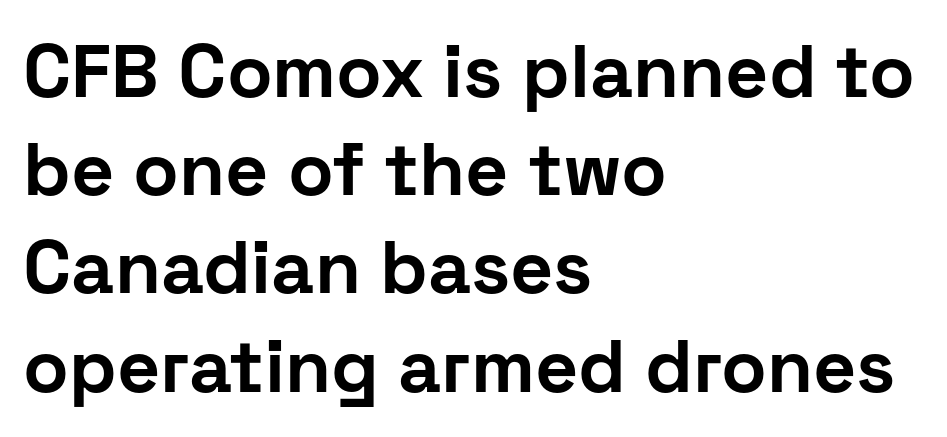
The image shows 75 px bold sans-serif type, upright; set left-aligned, normal line spacing (1.31x), normal letter spacing, not underlined; low stroke contrast and a medium x-height.
